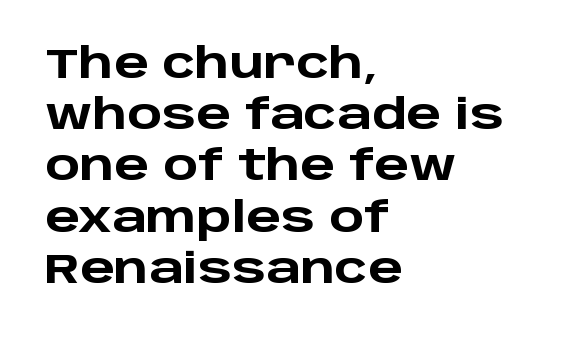
A typesetter would call this leading conventional body-copy spacing. The letters advance in unequal steps, a hallmark of proportional type. The words here are not underlined. Where is the straight margin? On the left. Nope, not italic — everything's standing straight.
